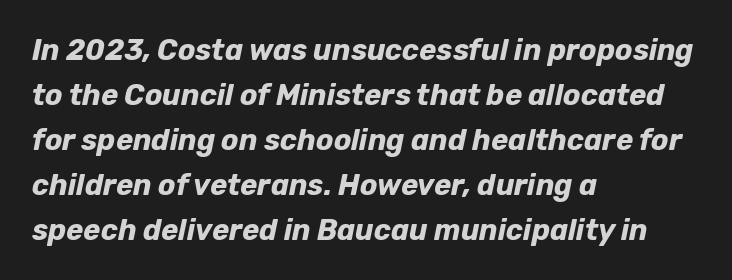
Q: Is the text bold? A: Yes.
Q: Is the text italic (slanted)? A: Yes, it leans right by about 12 degrees.
Q: Is the text underlined? A: No.
Q: How is the paragraph aligned? A: Left-aligned.
Q: Is the spacing between letters normal or unusually wide? A: Normal.
Q: Is the spacing between lines tight, normal or loose? A: Normal.
Q: Width (condensed, normal, or wide)? A: Normal.
Q: Stroke contrast? A: Low.
Q: x-height? A: Medium.
Q: Monospaced? A: No.
